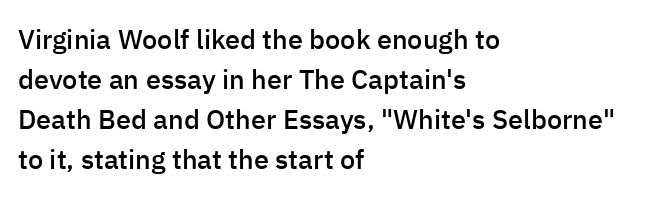
Type without underlining. The passage shown stacks its lines at a standard gap. This rendering uses left alignment, leaving the right contour irregular. Here the glyphs are tracked normally, forming tight word shapes.
